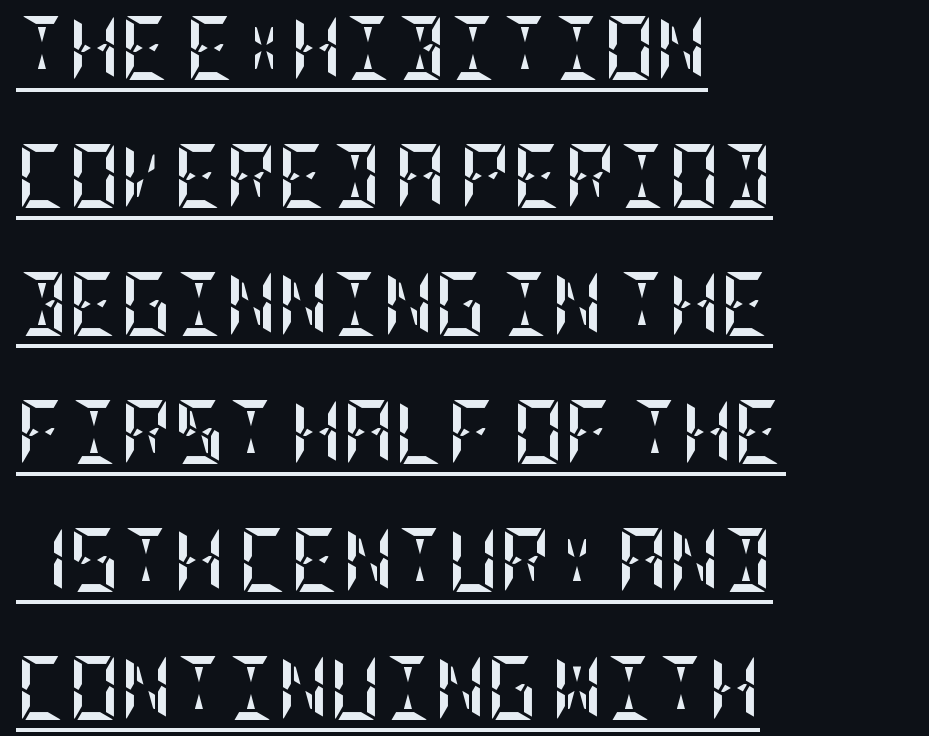
Italic? Not at all — the glyphs are vertical. These lines keep a tight, regular rhythm from letter to letter. Emphasis is given by a line drawn under the lettering. The setting favours the left margin, as ordinary paragraphs usually do. Each glyph is drawn with heavy, bold strokes. In terms of leading, this rendering errs on the spacious side.
